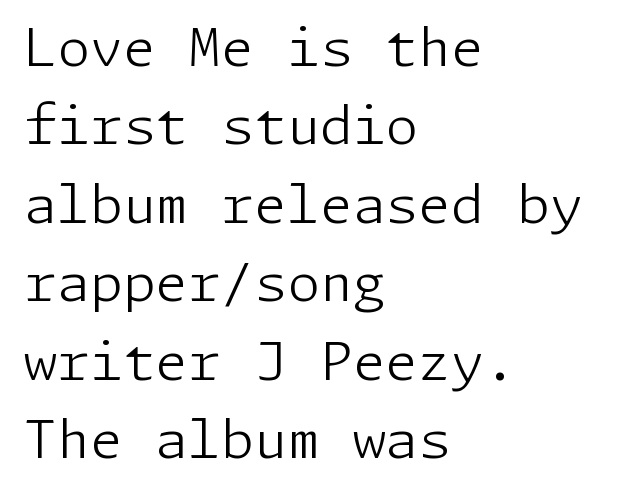
The image shows 53 px light sans-serif type, upright; set left-aligned, normal line spacing (1.48x), normal letter spacing, not underlined; low stroke contrast and a medium x-height.
